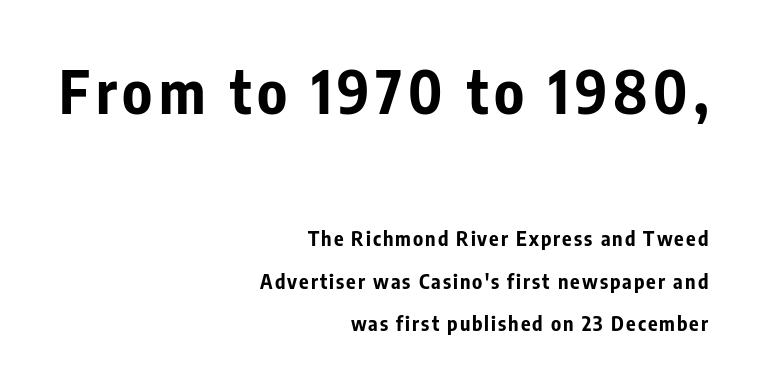
Widely set lines give the paragraph a tall, airy silhouette. A roman cut, with each character standing at attention. What weight is shown? A full bold with thick strokes. One-word summary of the alignment: right.
